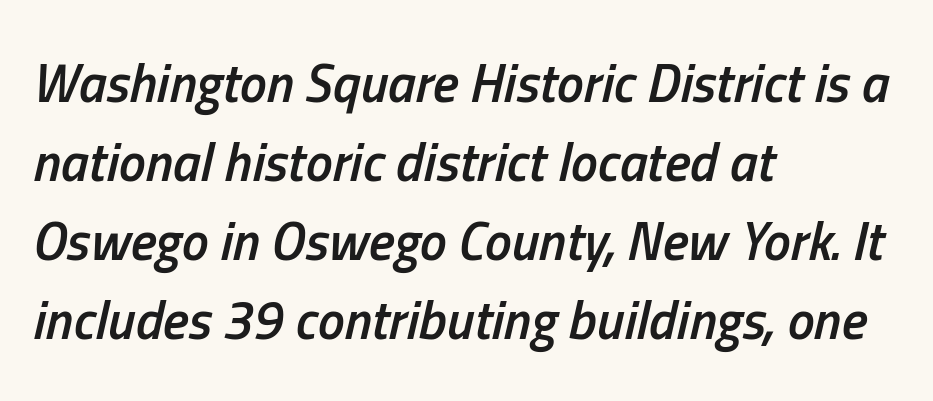
{"italic": "yes", "lean": "right", "slant_degrees": 13, "bold": "semi", "weight": "semibold", "width": "condensed", "stroke_contrast": "low", "x_height": "medium", "monospaced": "no", "underline": "no", "align": "left", "line_spacing": "normal", "line_spacing_ratio": 1.46, "letter_spacing": "normal", "letter_spacing_em": 0.0, "glyph_px": 54}
